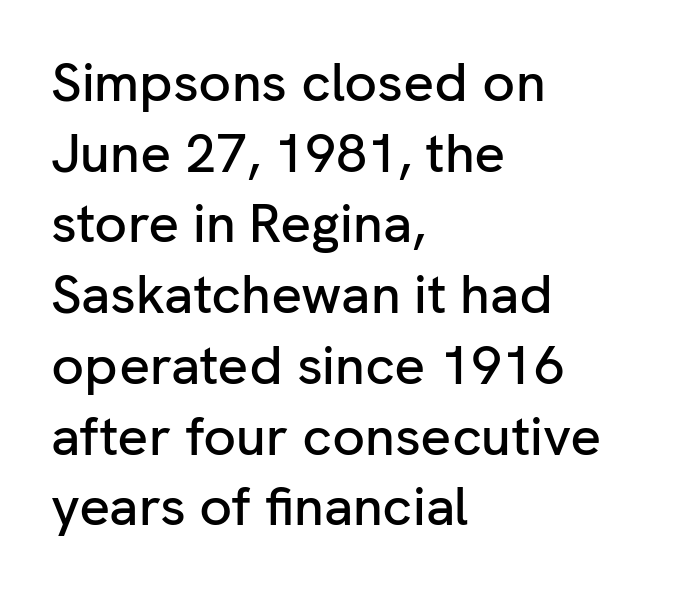
Font category for this specimen: sans-serif. Ascenders rise straight up at ninety degrees. The foot of each line stays bare and open. The face used here is rendered with its standard letterfit. Each line starts at the same left margin while the right side varies.
